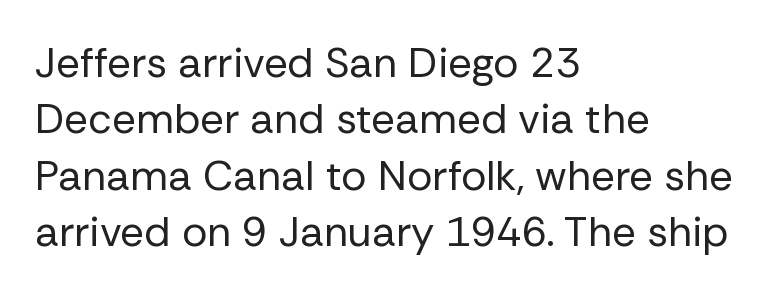
Q: Is the text bold? A: No.
Q: Is the text italic (slanted)? A: No, it is upright.
Q: Is the typeface a serif or a sans-serif typeface? A: Sans-serif.
Q: Is the text underlined? A: No.
Q: How is the paragraph aligned? A: Left-aligned.
Q: Is the spacing between letters normal or unusually wide? A: Normal.
Q: Is the spacing between lines tight, normal or loose? A: Normal.
Q: Width (condensed, normal, or wide)? A: Normal.
Q: Stroke contrast? A: Low.
Q: x-height? A: Medium.
Q: Monospaced? A: No.
